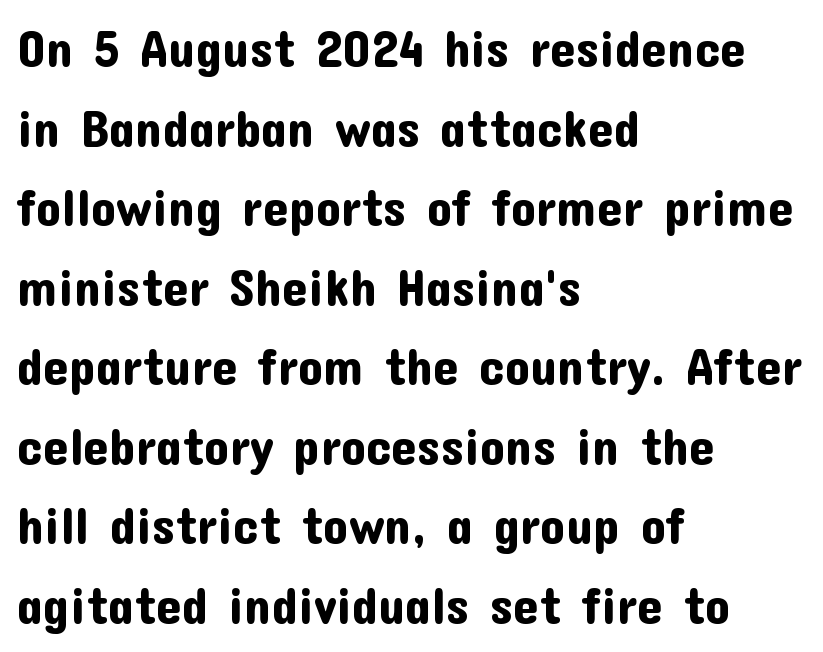
{"serif": "no", "italic": "no", "width": "normal", "stroke_contrast": "low", "x_height": "medium", "monospaced": "no", "underline": "no", "align": "left", "line_spacing": "normal", "line_spacing_ratio": 1.56, "letter_spacing": "normal", "letter_spacing_em": 0.0, "glyph_px": 51}
